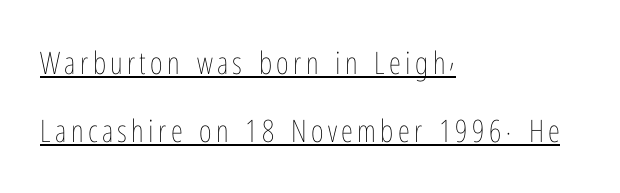
The image shows 31 px thin, condensed type, upright; set left-aligned, loose line spacing (2.2x), underlined; low stroke contrast and a medium x-height.
